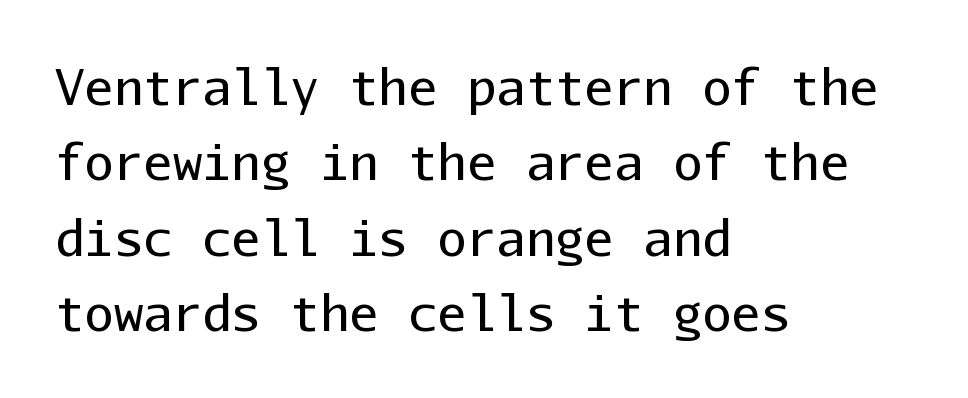
{"serif": "no", "italic": "no", "bold": "no", "weight": "regular", "width": "normal", "stroke_contrast": "low", "x_height": "medium", "monospaced": "yes", "underline": "no", "align": "left", "line_spacing": "normal", "line_spacing_ratio": 1.54, "letter_spacing": "normal", "letter_spacing_em": 0.0, "glyph_px": 49}
